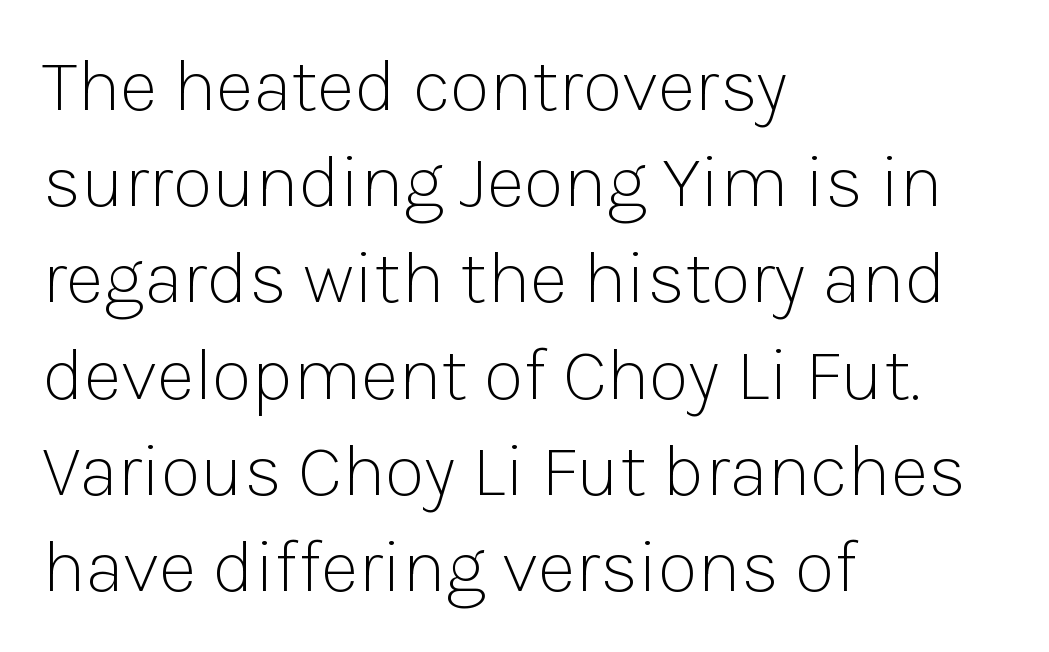
{"serif": "no", "italic": "no", "bold": "no", "weight": "light", "width": "normal", "stroke_contrast": "low", "x_height": "medium", "monospaced": "no", "underline": "no", "align": "left", "line_spacing": "normal", "line_spacing_ratio": 1.3, "letter_spacing": "normal", "letter_spacing_em": 0.0, "glyph_px": 74}
